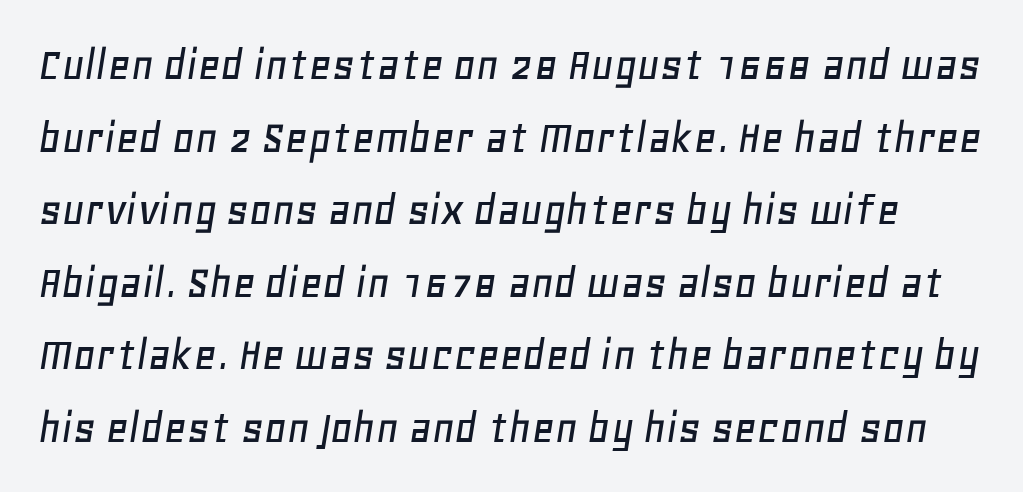
{"italic": "yes", "lean": "right", "slant_degrees": 11, "width": "normal", "stroke_contrast": "low", "x_height": "large", "monospaced": "no", "underline": "no", "line_spacing": "normal", "line_spacing_ratio": 1.48, "letter_spacing": "normal", "letter_spacing_em": 0.0, "glyph_px": 49}
